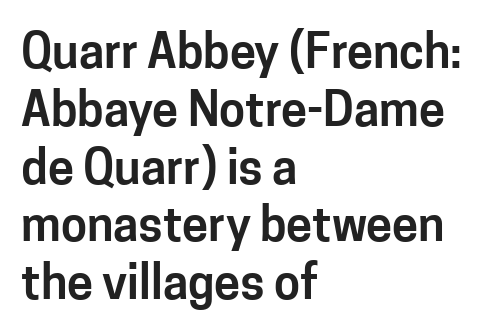
These lines are rendered in a variable-pitch font. The baseline area is clear. These lines are set flush left with a ragged right edge. No italicization has been applied; the sample stays upright.
